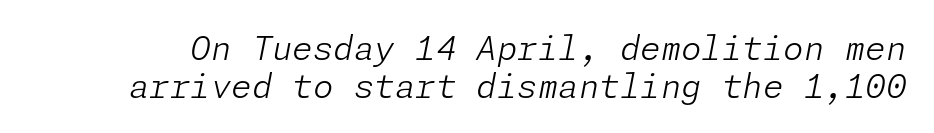
{"italic": "yes", "lean": "right", "slant_degrees": 11, "bold": "no", "weight": "light", "width": "normal", "stroke_contrast": "low", "x_height": "medium", "underline": "no", "line_spacing": "tight", "line_spacing_ratio": 1.15, "letter_spacing": "normal", "letter_spacing_em": 0.0, "glyph_px": 33}
